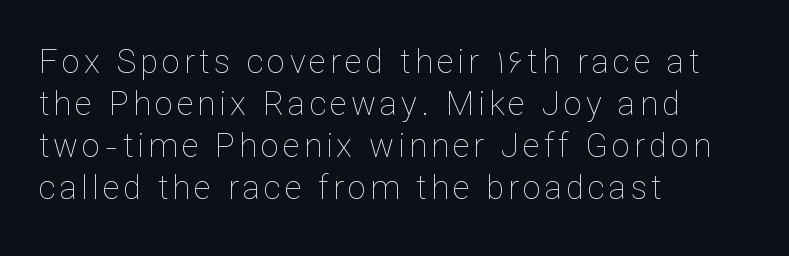
The image shows 33 px thin type, upright; set left-aligned, normal line spacing (1.27x), not underlined; low stroke contrast and a medium x-height.
